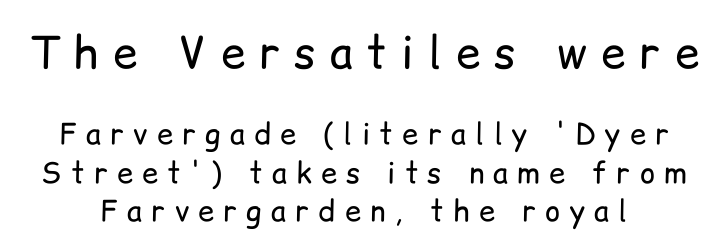
Look at the tracking — it's clearly loosened, letters drifting apart. It's the straight-up-and-down kind of type. Underline: absent. If you measured baseline to baseline, you'd find a middling distance. Of the two passages, the one on top uses the larger point size.
